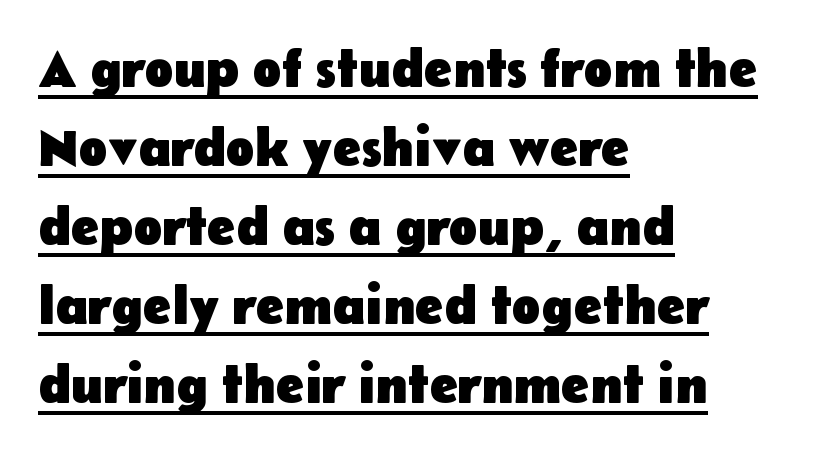
The vertical gap from one line to the next is medium. These characters rest on top of a visible drawn line. Notice how the stems are strictly vertical — no italics here. Note the varied advance widths — an 'i' is clearly narrower than an 'm'. Classification — sans serif. The type is set solid horizontally, with unmodified tracking.
